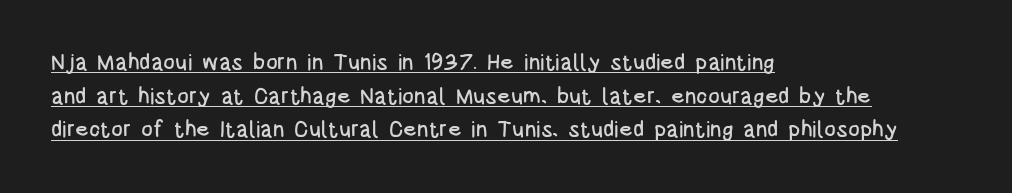
Q: Is the text italic (slanted)? A: No, it is upright.
Q: Is the text underlined? A: Yes.
Q: How is the paragraph aligned? A: Left-aligned.
Q: Is the spacing between letters normal or unusually wide? A: Normal.
Q: Is the spacing between lines tight, normal or loose? A: Normal.
